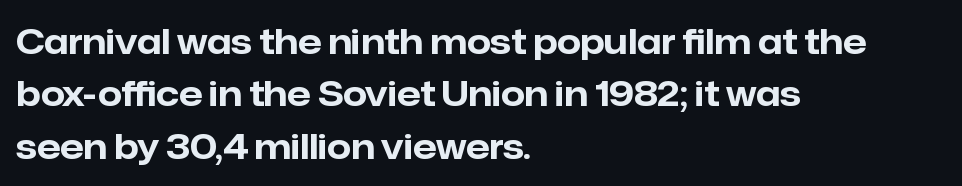
Observe the ordinary spacing: letters are neighbours, not strangers. Here the designer chose a conventional face with non-uniform glyph widths. Honestly, the row spacing looks completely unremarkable. Chunky letters — that's bold for sure. Upright lettering throughout.
